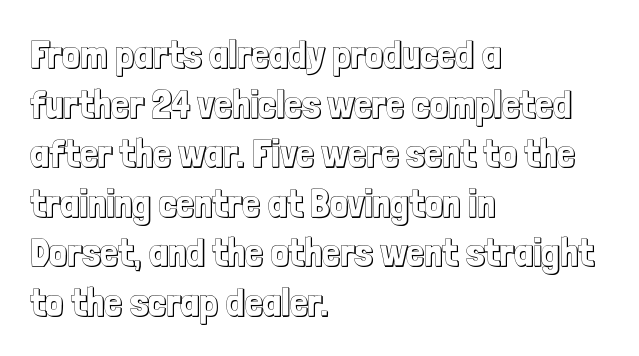
Q: Is the text italic (slanted)? A: No, it is upright.
Q: Is the text underlined? A: No.
Q: How is the paragraph aligned? A: Left-aligned.
Q: Is the spacing between letters normal or unusually wide? A: Normal.
Q: Width (condensed, normal, or wide)? A: Condensed.
Q: x-height? A: Medium.
Q: Monospaced? A: No.
